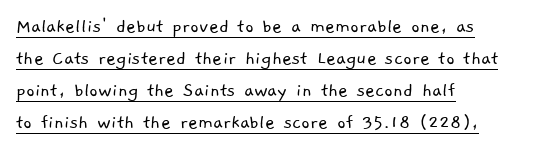
Q: Is the text bold? A: No.
Q: Is the text underlined? A: Yes.
Q: How is the paragraph aligned? A: Left-aligned.
Q: Is the spacing between letters normal or unusually wide? A: Normal.
Q: Is the spacing between lines tight, normal or loose? A: Normal.
